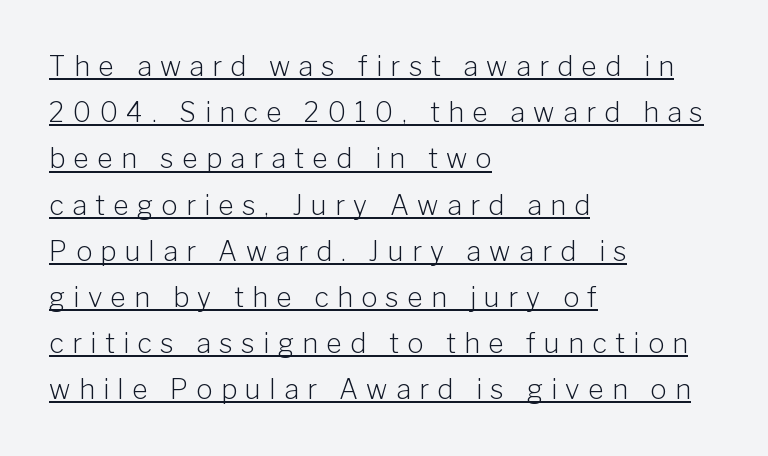
{"italic": "no", "bold": "no", "underline": "yes", "align": "left", "line_spacing_ratio": 1.71, "letter_spacing": "wide", "letter_spacing_em": 0.31, "glyph_px": 27}
